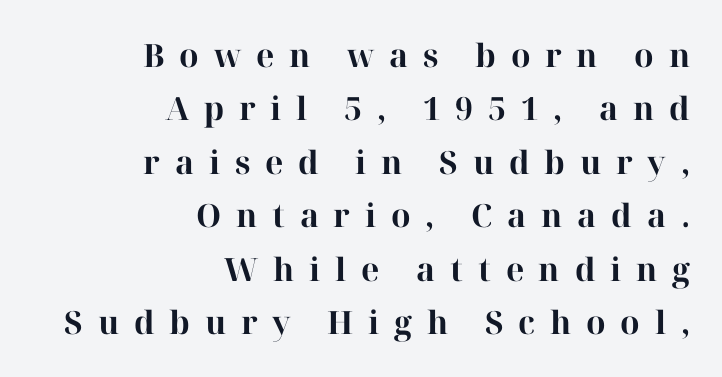
The image shows 32 px bold serif type, upright; set right-aligned, normal line spacing (1.67x), unusually wide letter spacing (+0.46 em), not underlined; high stroke contrast and a medium x-height.
